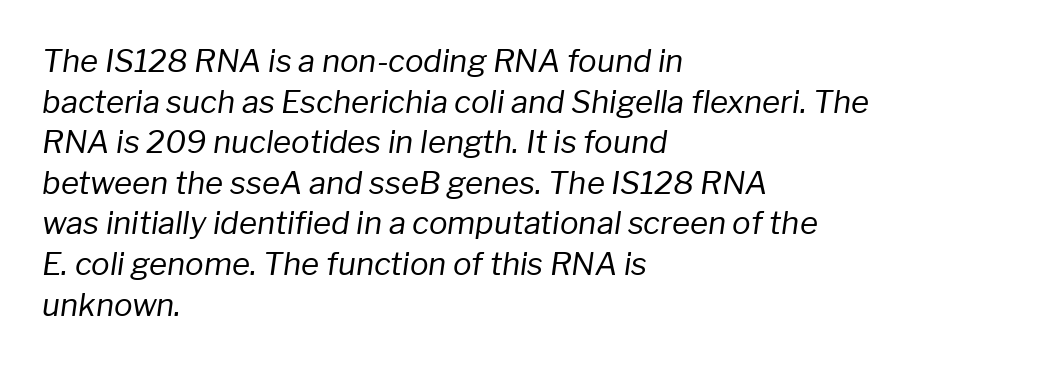
Q: Is the text bold? A: No.
Q: Is the text italic (slanted)? A: Yes, it leans right by about 8 degrees.
Q: Is the text underlined? A: No.
Q: How is the paragraph aligned? A: Left-aligned.
Q: Is the spacing between letters normal or unusually wide? A: Normal.
Q: Is the spacing between lines tight, normal or loose? A: Normal.
Q: Width (condensed, normal, or wide)? A: Normal.
Q: Stroke contrast? A: Low.
Q: x-height? A: Medium.
Q: Monospaced? A: No.
